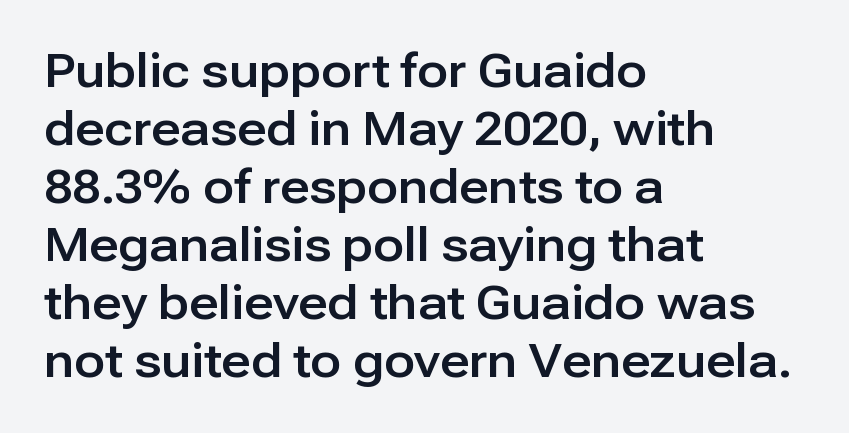
The image shows 46 px sans-serif type, upright; set left-aligned, normal line spacing (1.26x), normal letter spacing, not underlined; low stroke contrast and a medium x-height.
